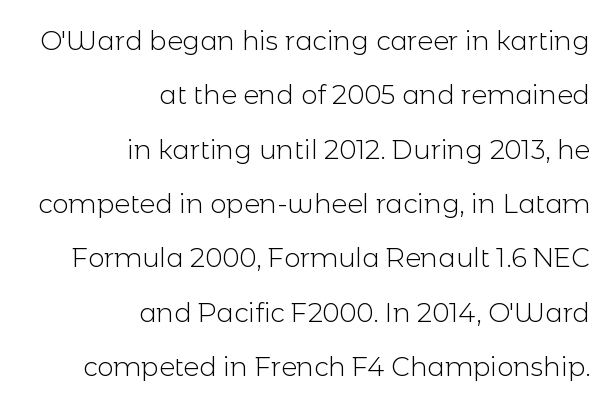
The strokes carry an ordinary text weight at most. The letters stand straight up with perfectly vertical stems. The gaps between neighbouring characters are ordinary and unremarkable. Descenders are the only things crossing below the line. Leftover space on each line is placed entirely before the opening word.
